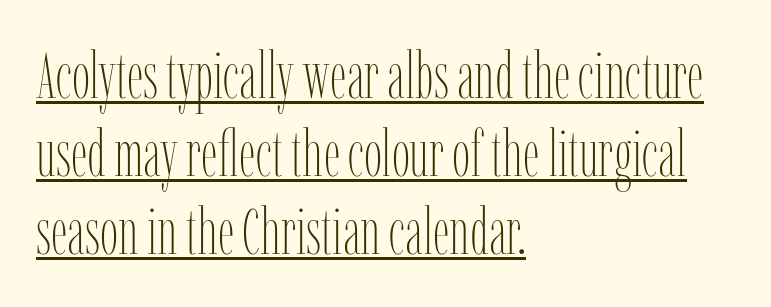
{"italic": "no", "bold": "no", "weight": "thin", "width": "condensed", "stroke_contrast": "low", "x_height": "medium", "monospaced": "no", "underline": "yes", "align": "left", "line_spacing_ratio": 1.2, "letter_spacing": "normal", "letter_spacing_em": 0.0, "glyph_px": 65}
